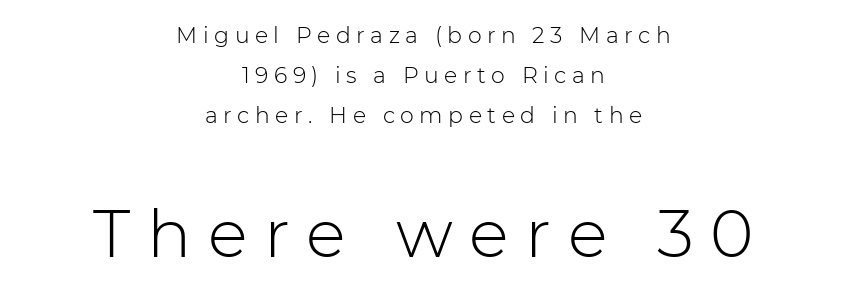
{"serif": "no", "italic": "no", "bold": "no", "weight": "light", "width": "normal", "stroke_contrast": "low", "x_height": "medium", "monospaced": "no", "underline": "no", "align": "center", "line_spacing_ratio": 1.81, "letter_spacing": "wide", "letter_spacing_em": 0.25, "larger_block": "second", "size_ratio": 3.0, "glyph_px": 66}
